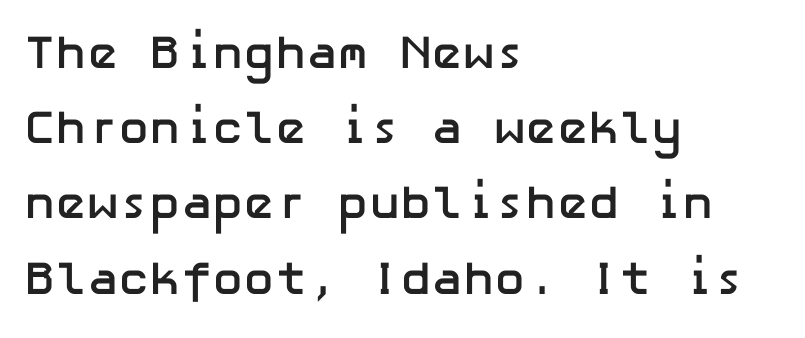
Q: Is the text bold? A: Yes.
Q: Is the text italic (slanted)? A: No, it is upright.
Q: Is the typeface a serif or a sans-serif typeface? A: Sans-serif.
Q: Is the text underlined? A: No.
Q: How is the paragraph aligned? A: Left-aligned.
Q: Is the spacing between letters normal or unusually wide? A: Normal.
Q: Is the spacing between lines tight, normal or loose? A: Normal.
Q: Width (condensed, normal, or wide)? A: Normal.
Q: Stroke contrast? A: Low.
Q: x-height? A: Medium.
